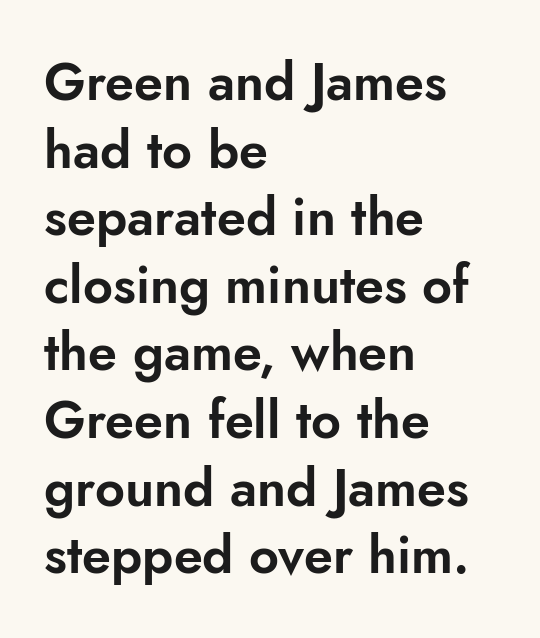
Q: Is the text italic (slanted)? A: No, it is upright.
Q: Is the typeface a serif or a sans-serif typeface? A: Sans-serif.
Q: Is the text underlined? A: No.
Q: How is the paragraph aligned? A: Left-aligned.
Q: Is the spacing between letters normal or unusually wide? A: Normal.
Q: Is the spacing between lines tight, normal or loose? A: Normal.
Q: Width (condensed, normal, or wide)? A: Normal.
Q: Stroke contrast? A: Low.
Q: x-height? A: Small.
Q: Monospaced? A: No.
